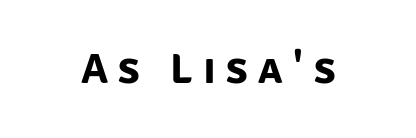
How are the letters spaced? Widely, with obvious added tracking. To sum up the face: it is a sans, with no serifs. The typesetting leans heavy: a genuine bold. Check the space under the baseline: it is left empty. Here the designer chose a conventional face with non-uniform glyph widths.
